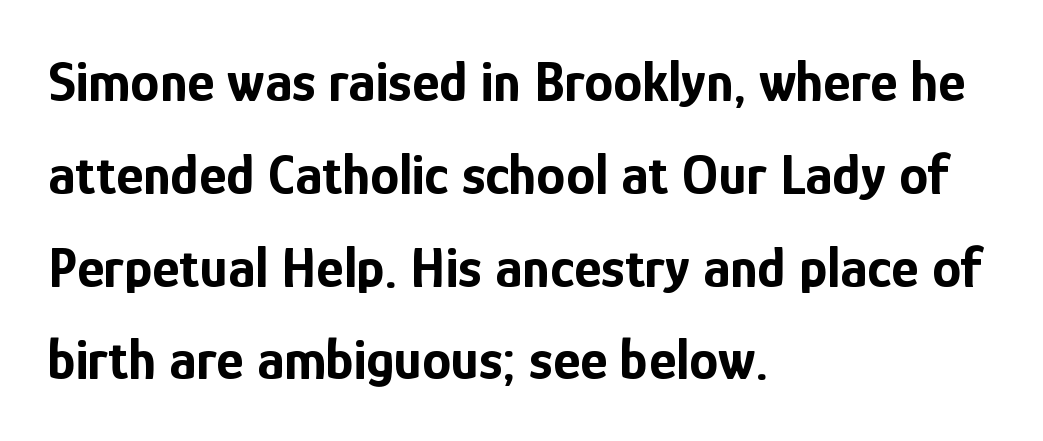
Q: Is the text bold? A: Yes.
Q: Is the text italic (slanted)? A: No, it is upright.
Q: Is the typeface a serif or a sans-serif typeface? A: Sans-serif.
Q: Is the text underlined? A: No.
Q: How is the paragraph aligned? A: Left-aligned.
Q: Is the spacing between letters normal or unusually wide? A: Normal.
Q: Is the spacing between lines tight, normal or loose? A: Normal.
Q: Width (condensed, normal, or wide)? A: Condensed.
Q: Stroke contrast? A: Low.
Q: x-height? A: Medium.
Q: Monospaced? A: No.
